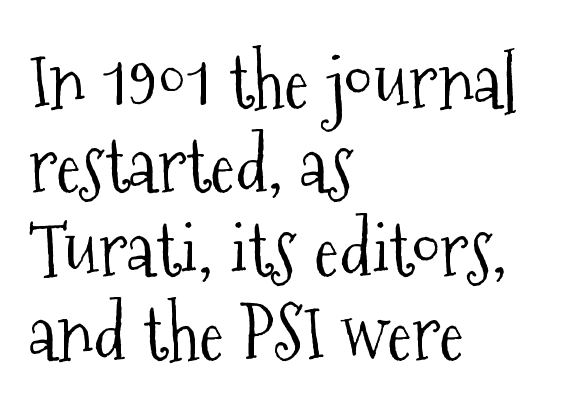
{"serif": "yes", "italic": "no", "bold": "no", "weight": "light", "width": "condensed", "stroke_contrast": "medium", "x_height": "medium", "monospaced": "no", "underline": "no", "align": "left", "line_spacing": "tight", "line_spacing_ratio": 1.12, "letter_spacing": "normal", "letter_spacing_em": 0.0, "glyph_px": 75}
